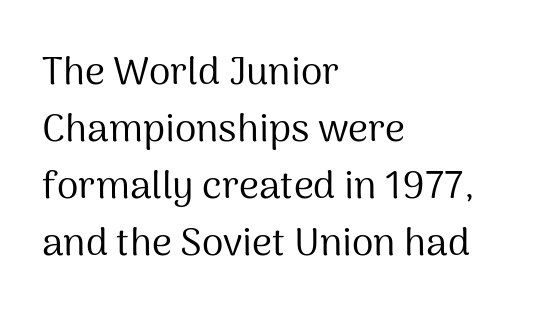
The line texture is even and compact thanks to regular tracking. Notice how the stems are strictly vertical — no italics here. The words here are not underlined. Is this a sans? Yes — the strokes have no serifs. Weight: regular or lighter. Interline gaps are of average width in this sample.
